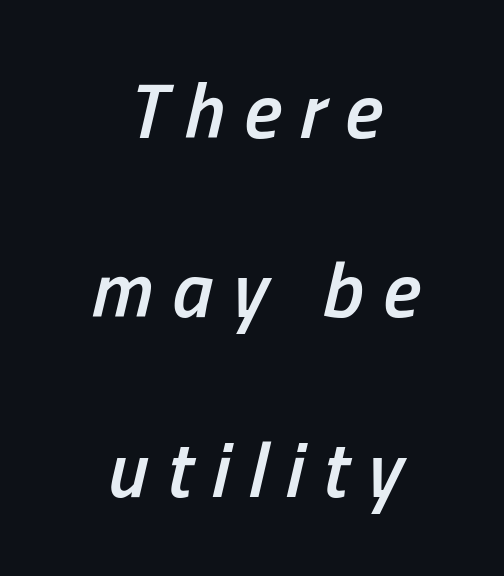
{"italic": "yes", "lean": "right", "slant_degrees": 13, "bold": "semi", "weight": "semibold", "width": "condensed", "stroke_contrast": "low", "x_height": "medium", "monospaced": "no", "underline": "no", "align": "center", "line_spacing": "loose", "line_spacing_ratio": 2.27, "letter_spacing": "wide", "letter_spacing_em": 0.24, "glyph_px": 79}
